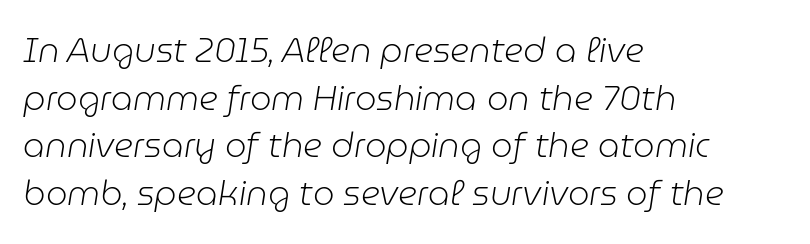
Q: Is the text bold? A: No.
Q: Is the text italic (slanted)? A: Yes, it leans right by about 9 degrees.
Q: Is the text underlined? A: No.
Q: How is the paragraph aligned? A: Left-aligned.
Q: Is the spacing between letters normal or unusually wide? A: Normal.
Q: Is the spacing between lines tight, normal or loose? A: Normal.
Q: Width (condensed, normal, or wide)? A: Normal.
Q: Stroke contrast? A: Low.
Q: x-height? A: Medium.
Q: Monospaced? A: No.
